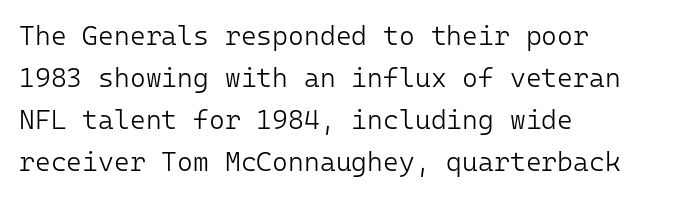
Q: Is the text bold? A: No.
Q: Is the text italic (slanted)? A: No, it is upright.
Q: Is the text underlined? A: No.
Q: How is the paragraph aligned? A: Left-aligned.
Q: Is the spacing between letters normal or unusually wide? A: Normal.
Q: Is the spacing between lines tight, normal or loose? A: Normal.
